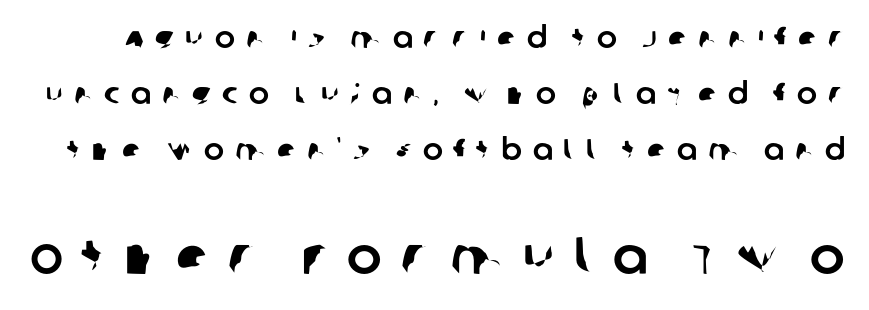
{"serif": "no", "width": "normal", "stroke_contrast": "low", "x_height": "large", "monospaced": "no", "underline": "no", "line_spacing_ratio": 1.86, "letter_spacing": "wide", "letter_spacing_em": 0.37, "larger_block": "second", "size_ratio": 1.73, "glyph_px": 52}
